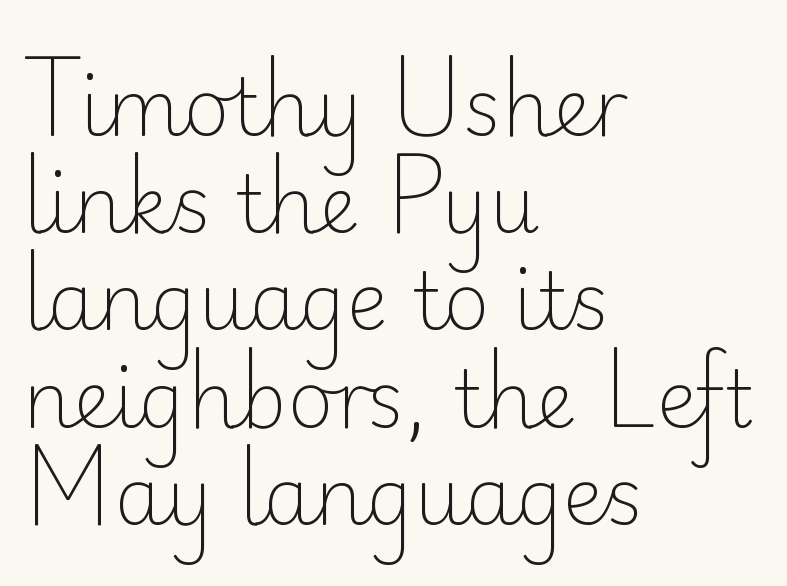
{"serif": "no", "italic": "no", "bold": "no", "weight": "light", "width": "normal", "stroke_contrast": "low", "x_height": "small", "monospaced": "no", "underline": "no", "align": "left", "line_spacing_ratio": 1.23, "letter_spacing": "normal", "letter_spacing_em": 0.0, "glyph_px": 79}
